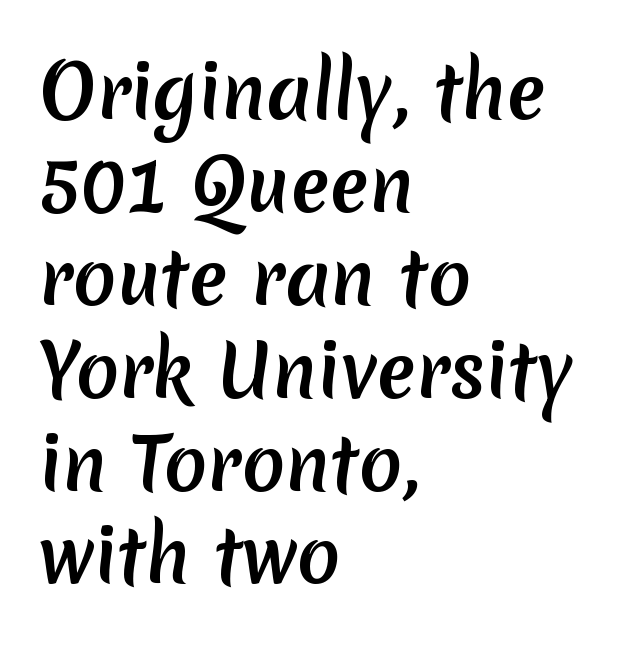
Words float on clear page, feet unadorned. The passage shown is typed in a proportional face where columns would drift. The rendering anchors every line to the left-hand side. Each glyph is drawn with heavy, bold strokes. This sample uses a sans-serif face. Compared with typical body copy, the letter spacing here is the same.
